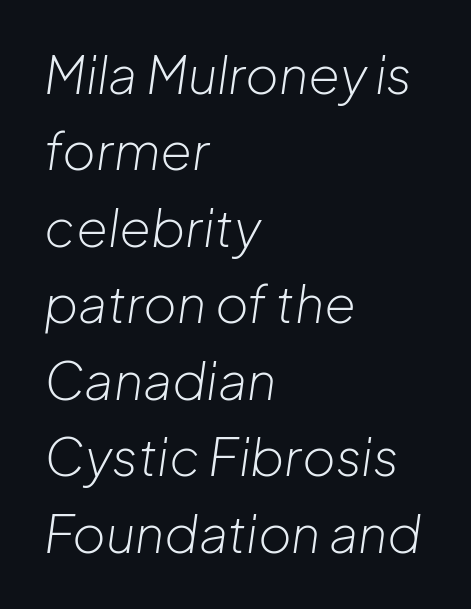
{"italic": "yes", "lean": "right", "slant_degrees": 8, "bold": "no", "weight": "light", "width": "normal", "stroke_contrast": "low", "x_height": "medium", "monospaced": "no", "underline": "no", "align": "left", "line_spacing": "normal", "line_spacing_ratio": 1.5, "letter_spacing": "normal", "letter_spacing_em": 0.0, "glyph_px": 51}
